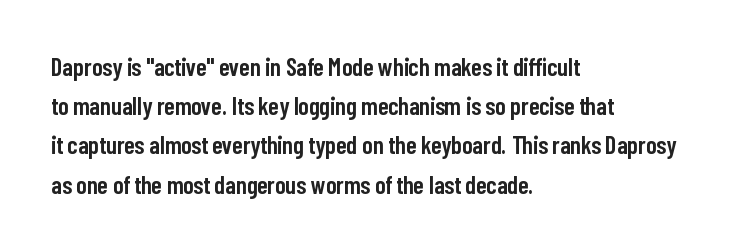
A bare baseline throughout the passage. The sample has been set in demibold, a notch under bold. The paragraph shown leans on its left margin. When letters stand straight like this, we call the style roman or upright. The space between consecutive lines is moderate.
